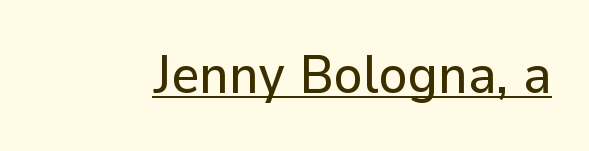
What stands out about the letter spacing? Nothing — it is the standard amount. You could not count columns in this text — the font is proportionally spaced. A roman cut, with each character standing at attention. Emphasis is given by a line drawn under the lettering.
